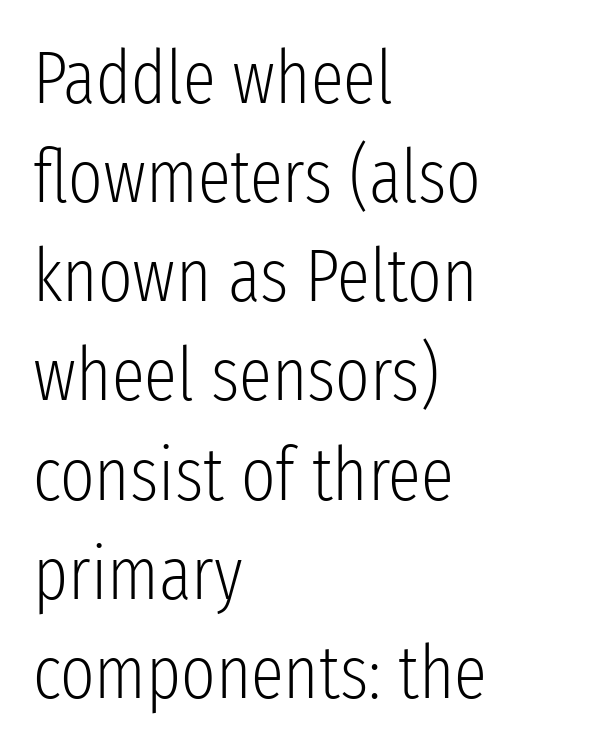
The image shows 74 px light, condensed sans-serif type, upright; set left-aligned, normal line spacing (1.34x), normal letter spacing, not underlined; low stroke contrast and a medium x-height.
